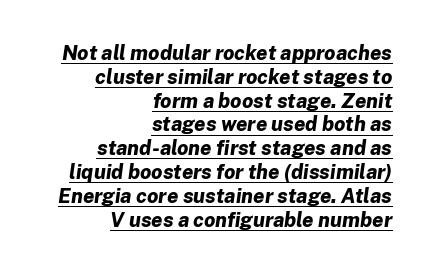
Q: Is the text bold? A: Yes.
Q: Is the text italic (slanted)? A: Yes, it leans right by about 8 degrees.
Q: Is the text underlined? A: Yes.
Q: How is the paragraph aligned? A: Right-aligned.
Q: Is the spacing between letters normal or unusually wide? A: Normal.
